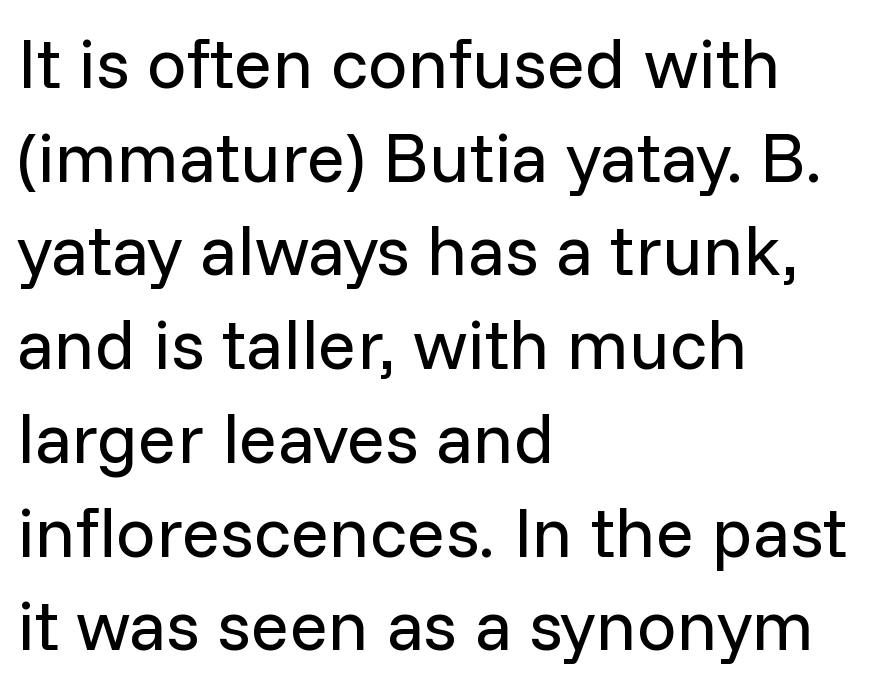
{"serif": "no", "italic": "no", "bold": "no", "weight": "regular", "width": "normal", "stroke_contrast": "low", "x_height": "medium", "monospaced": "no", "underline": "no", "align": "left", "line_spacing": "normal", "line_spacing_ratio": 1.32, "letter_spacing": "normal", "letter_spacing_em": 0.0, "glyph_px": 71}
